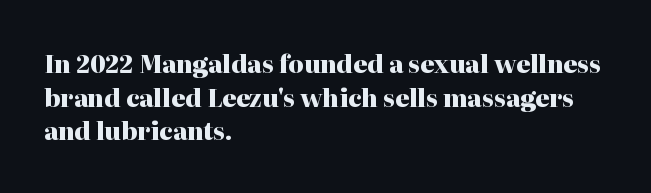
{"italic": "no", "bold": "yes", "underline": "no", "align": "left", "line_spacing": "normal", "line_spacing_ratio": 1.4, "letter_spacing": "normal", "letter_spacing_em": 0.0, "glyph_px": 24}
